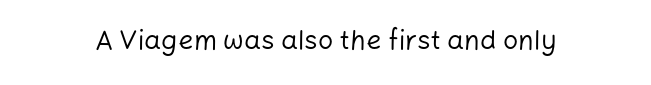
Q: Is the text bold? A: No.
Q: Is the text italic (slanted)? A: No, it is upright.
Q: Is the text underlined? A: No.
Q: Is the spacing between letters normal or unusually wide? A: Normal.
